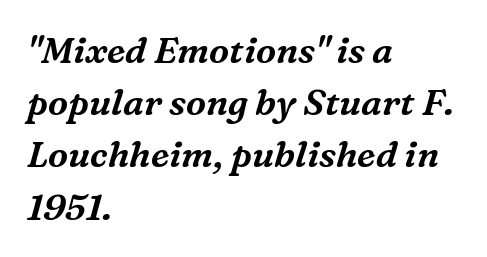
The image shows 36 px serif type, italic (leaning right); set left-aligned, normal line spacing (1.45x), normal letter spacing, not underlined; medium stroke contrast and a medium x-height.
